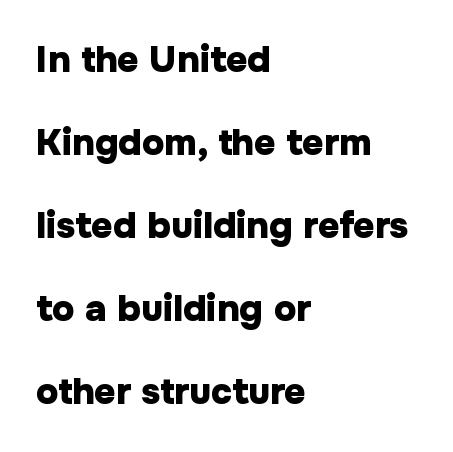
{"serif": "no", "italic": "no", "bold": "yes", "weight": "heavy", "width": "normal", "stroke_contrast": "low", "x_height": "medium", "monospaced": "no", "underline": "no", "align": "left", "line_spacing": "loose", "line_spacing_ratio": 2.24, "letter_spacing": "normal", "letter_spacing_em": 0.0, "glyph_px": 37}
